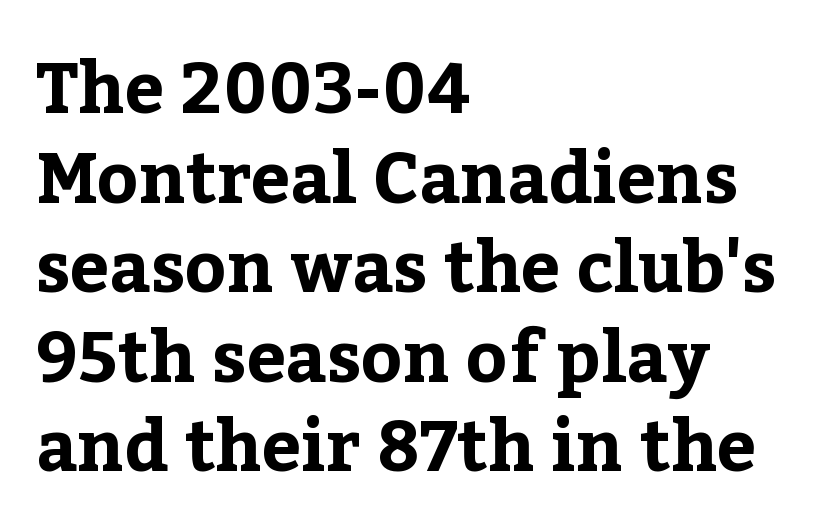
Which margin do the lines hug? The left one — the right edge is uneven. Spacing between characters is what you'd get straight out of the box. Think of a printed novel: that variable character pitch is what you see here. A clean baseline with only descenders dipping below it.
